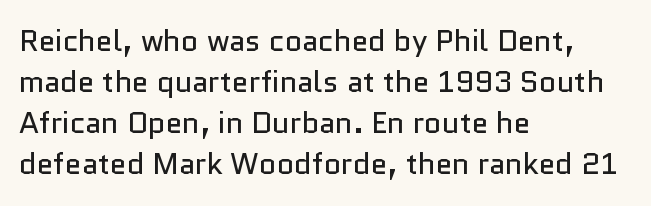
The block of text has a typical density, with ordinary space between rows. A quiet, ordinary-to-light weight characterises the typeface. Character widths vary here, with narrow letters taking less room than wide ones. The passage shown is not underscored anywhere. Italic: no, the glyphs are upright roman.
